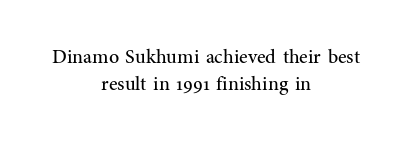
{"italic": "no", "bold": "no", "underline": "no", "align": "center", "line_spacing": "normal", "line_spacing_ratio": 1.34, "letter_spacing": "normal", "letter_spacing_em": 0.0, "glyph_px": 20}
